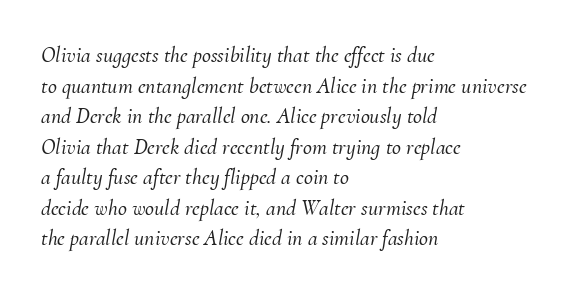
In terms of letterspacing, this is plain default setting. The lettering tilts uniformly, giving the passage an italic look. The space between consecutive lines is moderate. The specimen omits any rule beneath the text block's lines.
